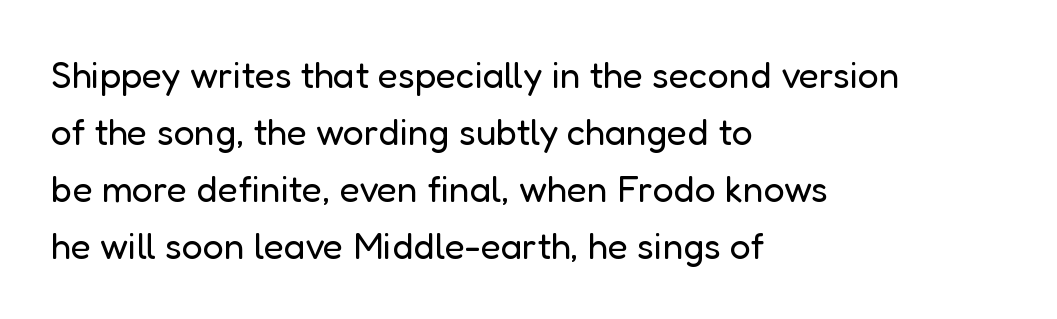
The type sits square on the baseline with zero lean. The letterforms sit shoulder to shoulder at normal distance. Honestly, the row spacing looks completely unremarkable. Letterform terminals end flat and unadorned throughout the passage. The font is comparable to plain body text, perhaps lighter. The area under the type is left untouched.
